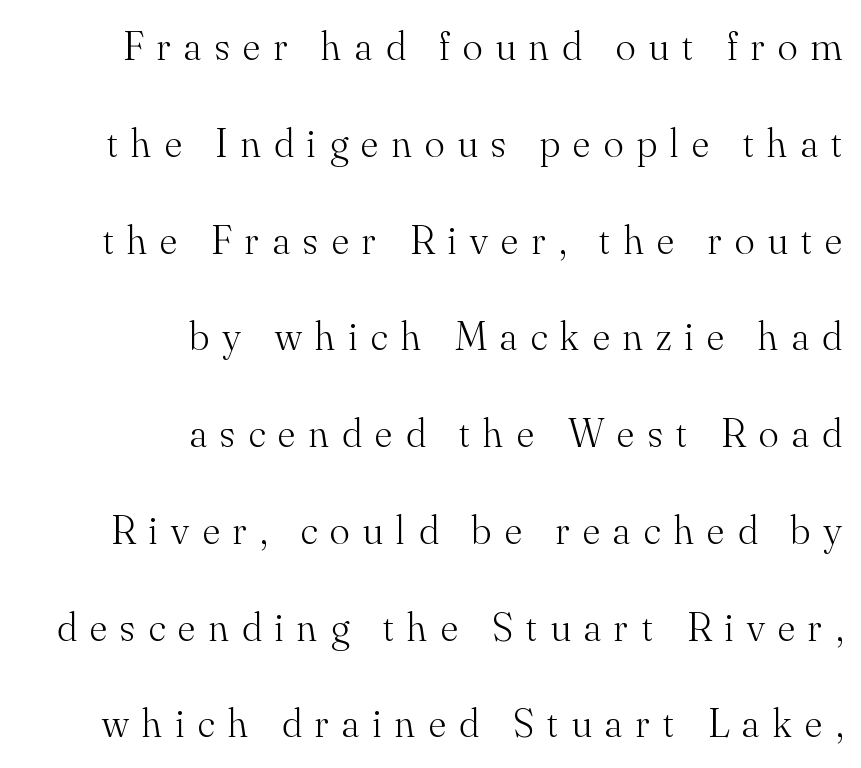
{"serif": "yes", "italic": "no", "bold": "no", "weight": "light", "width": "normal", "stroke_contrast": "medium", "x_height": "small", "monospaced": "no", "underline": "no", "align": "right", "line_spacing": "loose", "line_spacing_ratio": 2.36, "letter_spacing": "wide", "letter_spacing_em": 0.33, "glyph_px": 41}
